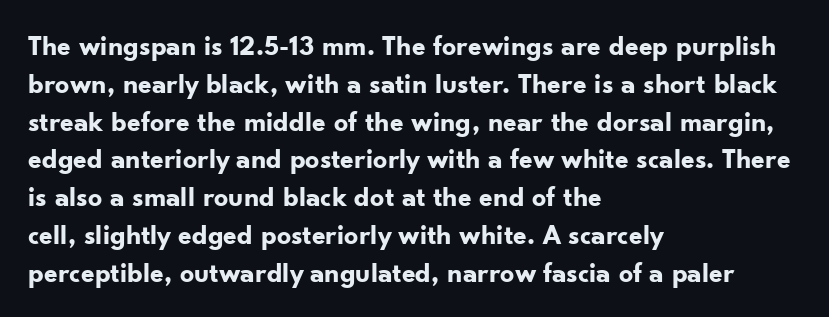
Q: Is the text bold? A: Yes.
Q: Is the text italic (slanted)? A: No, it is upright.
Q: Is the typeface a serif or a sans-serif typeface? A: Sans-serif.
Q: Is the text underlined? A: No.
Q: How is the paragraph aligned? A: Left-aligned.
Q: Is the spacing between letters normal or unusually wide? A: Normal.
Q: Is the spacing between lines tight, normal or loose? A: Normal.
Q: Width (condensed, normal, or wide)? A: Normal.
Q: Stroke contrast? A: Low.
Q: x-height? A: Small.
Q: Monospaced? A: No.
